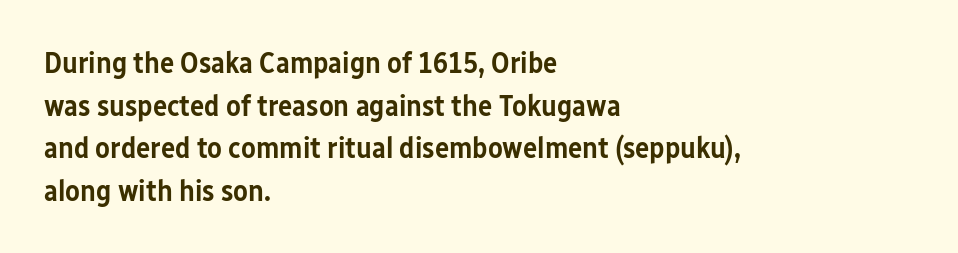
Leftover space on each line is placed entirely after the last word. Looks like regular typesetting: each glyph gets only the width it needs. Descenders hang freely into open space. The font is running at a semibold setting, under full bold.
